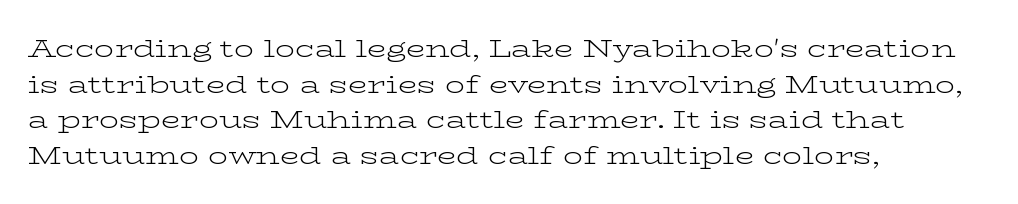
No word sits above an underline. These lines stack with their left ends in a neat column. The line-height multiplier appears to be the usual default. Ordinary non-slanted type is in use. Students, note that the glyphs here touch the page at normal intervals.
